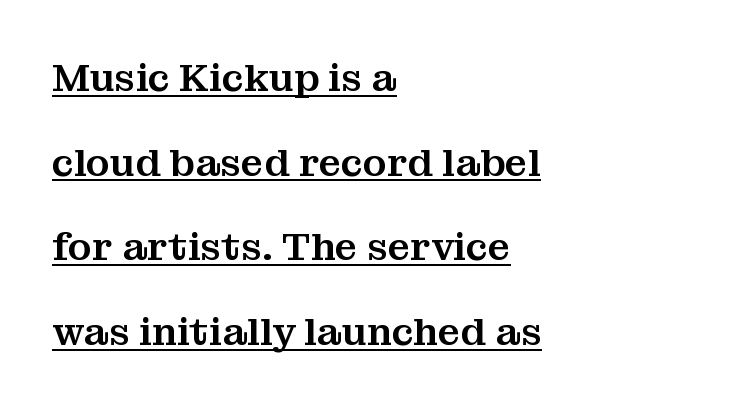
{"serif": "yes", "italic": "no", "width": "normal", "stroke_contrast": "medium", "x_height": "medium", "monospaced": "no", "underline": "yes", "align": "left", "line_spacing": "loose", "line_spacing_ratio": 2.17, "letter_spacing": "normal", "letter_spacing_em": 0.0, "glyph_px": 39}
